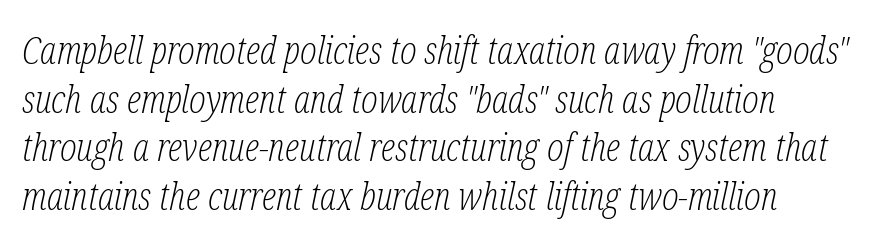
{"serif": "yes", "italic": "yes", "lean": "right", "slant_degrees": 12, "bold": "no", "weight": "light", "width": "condensed", "stroke_contrast": "low", "x_height": "medium", "monospaced": "no", "underline": "no", "line_spacing": "normal", "line_spacing_ratio": 1.25, "letter_spacing": "normal", "letter_spacing_em": 0.0, "glyph_px": 39}
